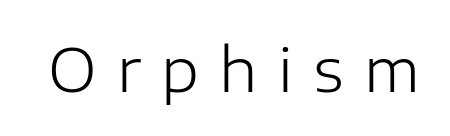
Q: Is the text bold? A: No.
Q: Is the text italic (slanted)? A: No, it is upright.
Q: Is the typeface a serif or a sans-serif typeface? A: Sans-serif.
Q: Is the text underlined? A: No.
Q: Is the spacing between letters normal or unusually wide? A: Unusually wide.
Q: Width (condensed, normal, or wide)? A: Normal.
Q: Stroke contrast? A: Low.
Q: x-height? A: Medium.
Q: Monospaced? A: No.
